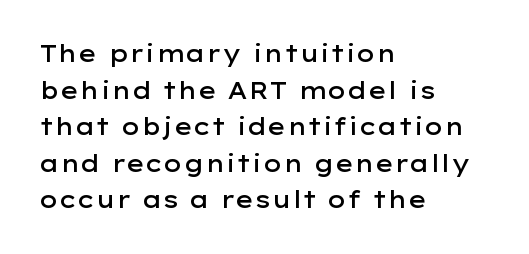
The image shows 23 px text type, upright; set left-aligned, normal line spacing (1.59x), normal letter spacing, not underlined.
